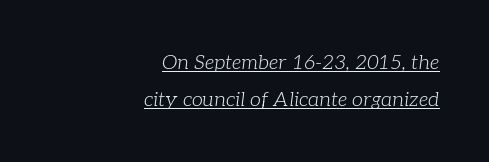
Looking at the ascenders, they clearly lean. Does the copy run flush right? Yes — the right margin is perfectly even. Has an underline been added? It has. Tracking value appears to be zero — textbook default spacing. Think standard paragraph weight, or any step lighter than that.
